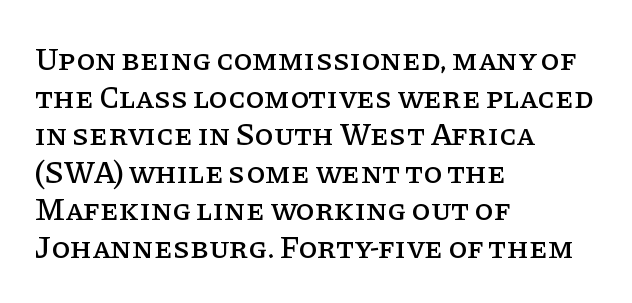
Q: Is the text italic (slanted)? A: No, it is upright.
Q: Is the typeface a serif or a sans-serif typeface? A: Serif.
Q: Is the text underlined? A: No.
Q: How is the paragraph aligned? A: Left-aligned.
Q: Is the spacing between letters normal or unusually wide? A: Normal.
Q: Width (condensed, normal, or wide)? A: Normal.
Q: Stroke contrast? A: Low.
Q: x-height? A: Large.
Q: Monospaced? A: No.
